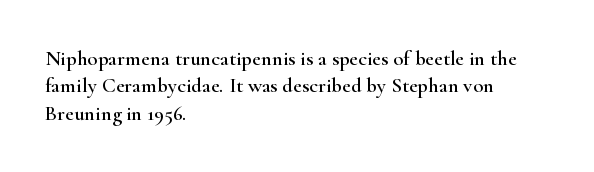
Q: Is the text italic (slanted)? A: No, it is upright.
Q: Is the text underlined? A: No.
Q: How is the paragraph aligned? A: Left-aligned.
Q: Is the spacing between letters normal or unusually wide? A: Normal.
Q: Is the spacing between lines tight, normal or loose? A: Normal.
